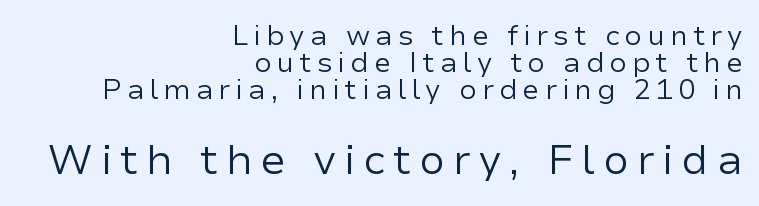
The ragged edge is on the left, which tells us the setting is flush right. The font is comparable to plain body text, perhaps lighter. Horizontal bands of white between lines are thin slivers. Is there any slant? The stems are plumb.
